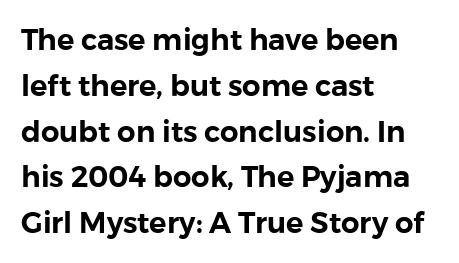
Is there any slant? The stems are plumb. Line spacing here is normal. Examine the stroke ends and you'll find no serifs. Think of a printed novel: that variable character pitch is what you see here.
